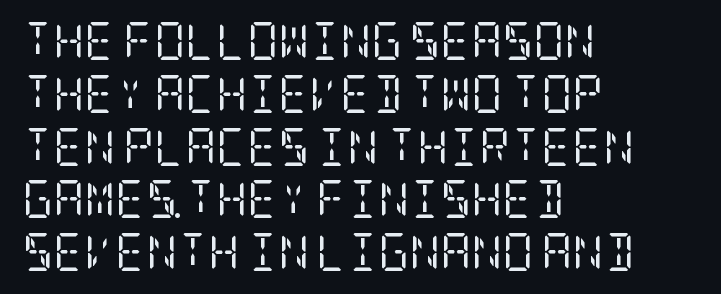
Q: Is the text bold? A: No.
Q: Is the text italic (slanted)? A: No, it is upright.
Q: Is the typeface a serif or a sans-serif typeface? A: Serif.
Q: Is the text underlined? A: No.
Q: How is the paragraph aligned? A: Left-aligned.
Q: Is the spacing between letters normal or unusually wide? A: Normal.
Q: Is the spacing between lines tight, normal or loose? A: Normal.
Q: Width (condensed, normal, or wide)? A: Condensed.
Q: Stroke contrast? A: Low.
Q: x-height? A: Large.
